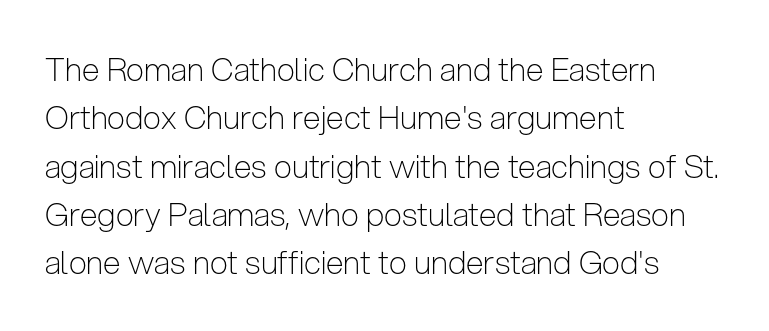
This is roman type, the default non-slanted kind. Stems and bowls with no extra thickness — not bold. The rendering uses natural spacing where letterforms have individual widths. How are the letters spaced? Ordinarily, with no added tracking. Descender tails drop into unmarked territory.
